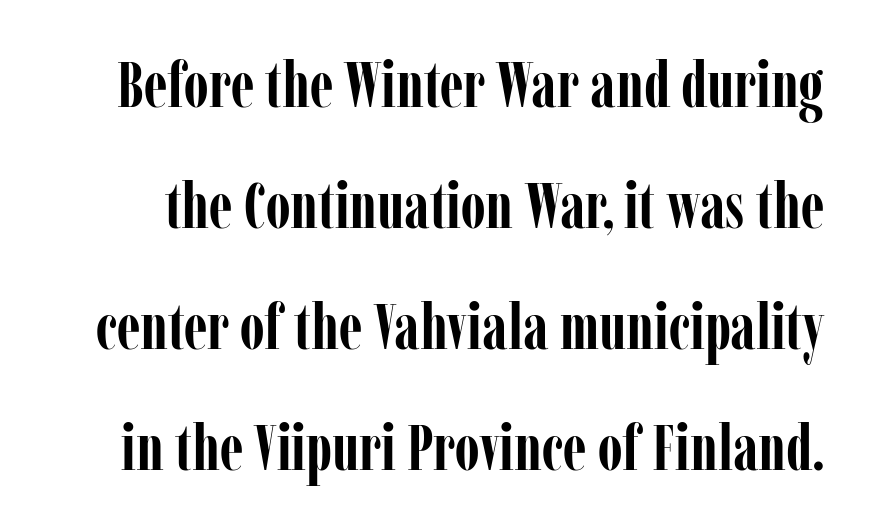
Typesetter's note: full bold, strokes at maximum text heaviness. Nobody drew a line under any word here. The type family on display is of the serif kind. The line texture is even and compact thanks to regular tracking.
